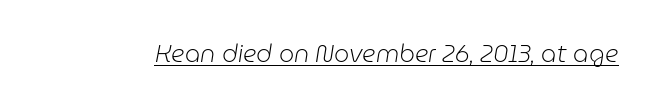
Q: Is the text bold? A: No.
Q: Is the text italic (slanted)? A: Yes, it leans right by about 9 degrees.
Q: Is the text underlined? A: Yes.
Q: Is the spacing between letters normal or unusually wide? A: Normal.
